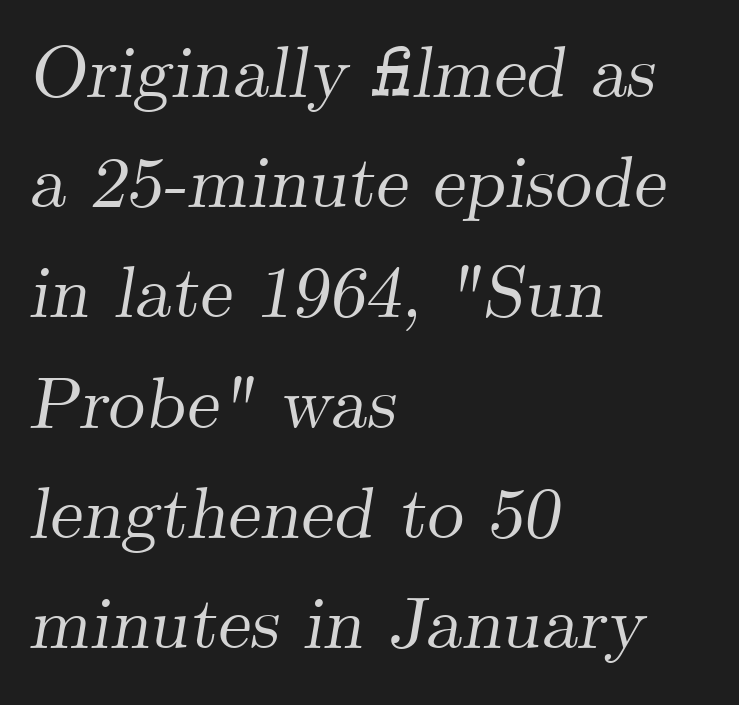
The image shows 73 px serif type, italic (leaning right); set left-aligned, normal line spacing (1.51x), normal letter spacing, not underlined; medium stroke contrast and a small x-height.
